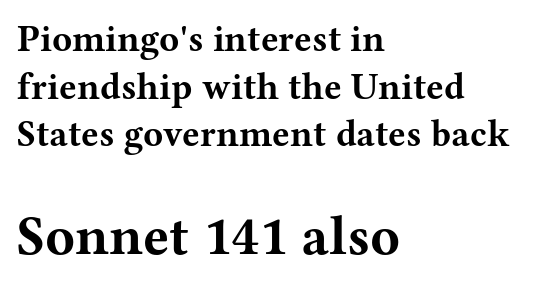
The type family on display is of the serif kind. Note the varied advance widths — an 'i' is clearly narrower than an 'm'. The gap between lines stays unmarked. Teacher's note: observe the even left margin — that is flush-left alignment.
